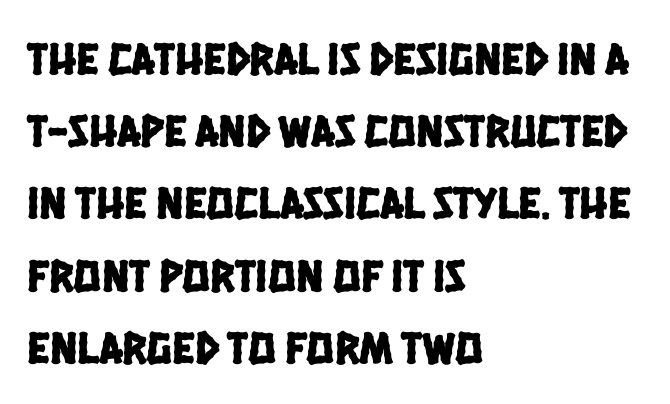
What kind of face is this? One without serifs — a sans. The glyphs are unaccompanied by any horizontal stroke below them. Character widths vary here, with narrow letters taking less room than wide ones. Is the letter spacing exaggerated? No — it looks like the ordinary default.
